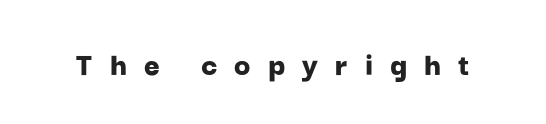
Q: Is the text bold? A: Yes.
Q: Is the text italic (slanted)? A: No, it is upright.
Q: Is the typeface a serif or a sans-serif typeface? A: Sans-serif.
Q: Is the text underlined? A: No.
Q: Is the spacing between letters normal or unusually wide? A: Unusually wide.
Q: Width (condensed, normal, or wide)? A: Normal.
Q: Stroke contrast? A: Low.
Q: x-height? A: Medium.
Q: Monospaced? A: No.
